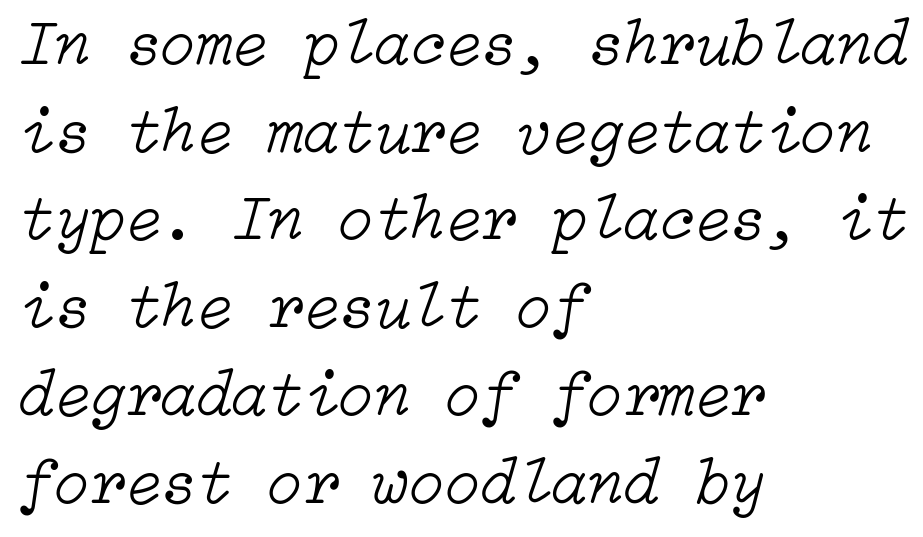
Bare-footed words on every line. The lines are quadded left. One glance says typical: line gaps are just what's usual. Style check: oblique. The characters are drawn with everyday or finer stroke widths. No extra tracking has been applied to these lines.
